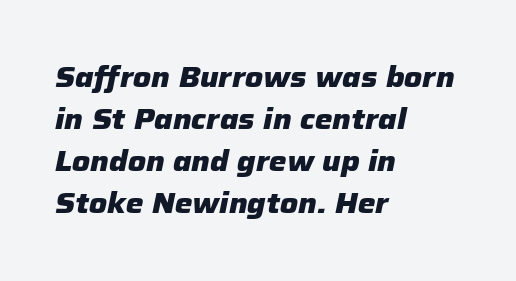
Q: Is the text bold? A: Yes.
Q: Is the text italic (slanted)? A: Yes, it leans right by about 12 degrees.
Q: Is the text underlined? A: No.
Q: How is the paragraph aligned? A: Left-aligned.
Q: Is the spacing between letters normal or unusually wide? A: Normal.
Q: Is the spacing between lines tight, normal or loose? A: Normal.
Q: Width (condensed, normal, or wide)? A: Normal.
Q: Stroke contrast? A: Low.
Q: x-height? A: Medium.
Q: Monospaced? A: No.
